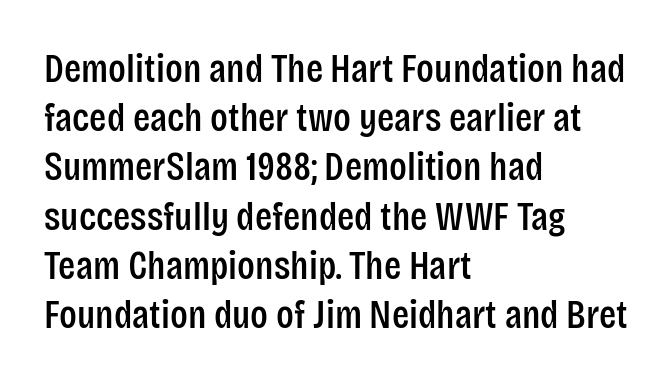
The strip under each line holds only bare page. The text block is weighted toward the left margin, trailing off unevenly rightward. Unlike italic type, these characters show no tilt at all. You could not count columns in this text — the font is proportionally spaced. The horizontal fit of the characters is conventional and even. Grotesque or geometric, the face here clearly has no serifs.
